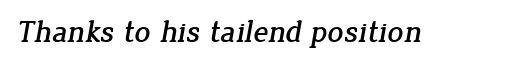
{"serif": "yes", "width": "normal", "stroke_contrast": "low", "x_height": "medium", "monospaced": "no", "underline": "no", "letter_spacing": "normal", "letter_spacing_em": 0.0, "glyph_px": 31}
